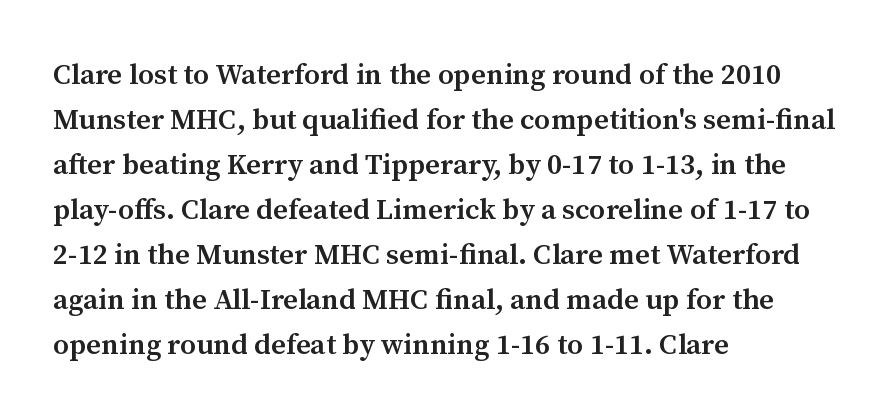
Q: Is the text bold? A: Semi-bold.
Q: Is the text italic (slanted)? A: No, it is upright.
Q: Is the typeface a serif or a sans-serif typeface? A: Serif.
Q: Is the text underlined? A: No.
Q: How is the paragraph aligned? A: Left-aligned.
Q: Is the spacing between letters normal or unusually wide? A: Normal.
Q: Is the spacing between lines tight, normal or loose? A: Normal.
Q: Width (condensed, normal, or wide)? A: Normal.
Q: Stroke contrast? A: Medium.
Q: x-height? A: Medium.
Q: Monospaced? A: No.
